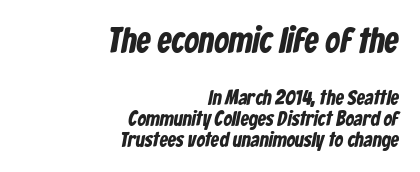
The more generous point size was reserved for the upper chunk. Only glyphs here, with clear space below each row. The paragraph has a hard right edge and a soft left edge. Serifs: no, the terminals of the letterforms are clean. The letterforms sit shoulder to shoulder at normal distance. Vertical spacing — tight.
